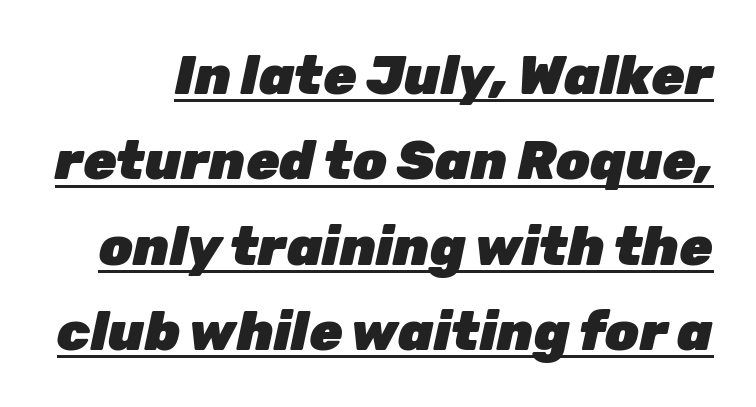
{"italic": "yes", "lean": "right", "slant_degrees": 12, "bold": "yes", "weight": "heavy", "width": "normal", "stroke_contrast": "low", "x_height": "medium", "monospaced": "no", "underline": "yes", "line_spacing": "normal", "line_spacing_ratio": 1.58, "letter_spacing": "normal", "letter_spacing_em": 0.0, "glyph_px": 54}
